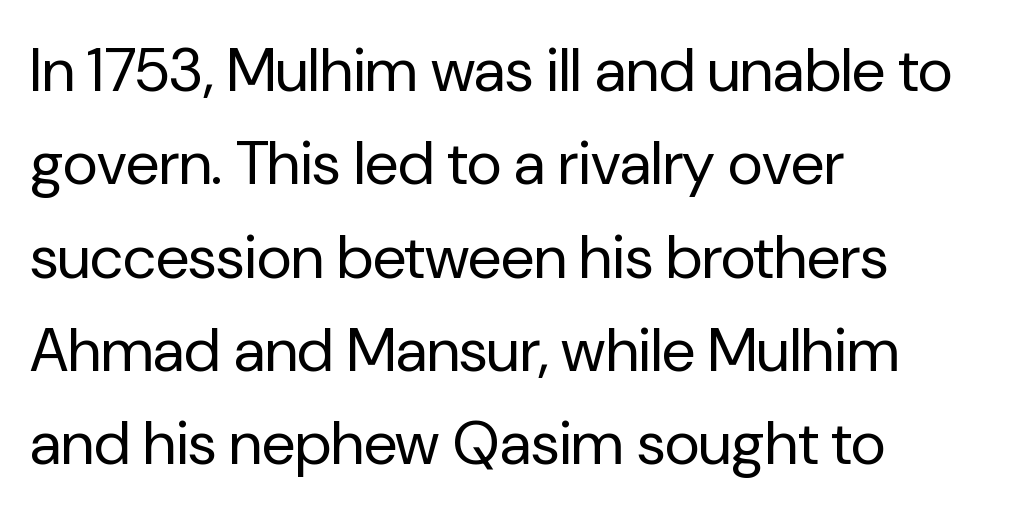
Q: Is the text bold? A: No.
Q: Is the text italic (slanted)? A: No, it is upright.
Q: Is the typeface a serif or a sans-serif typeface? A: Sans-serif.
Q: Is the text underlined? A: No.
Q: How is the paragraph aligned? A: Left-aligned.
Q: Is the spacing between letters normal or unusually wide? A: Normal.
Q: Is the spacing between lines tight, normal or loose? A: Normal.
Q: Width (condensed, normal, or wide)? A: Normal.
Q: Stroke contrast? A: Low.
Q: x-height? A: Medium.
Q: Monospaced? A: No.
